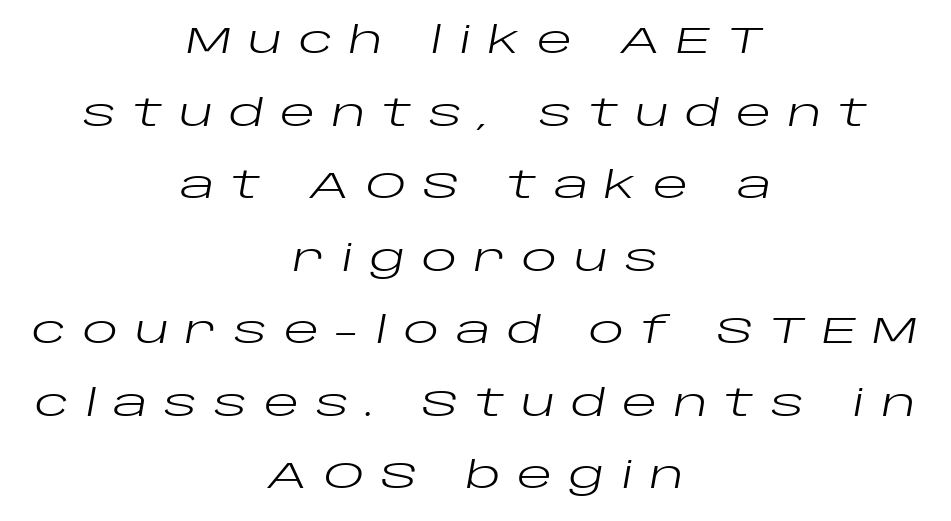
One glance says open: line gaps are wider than usual. There is plenty of visible air inserted between adjacent glyphs. This sample uses an oblique cut, with every glyph tilted off the vertical. This sample has the flowing, uneven cadence of proportional lettering. One-word summary of the alignment: center. Weight: regular or lighter.
